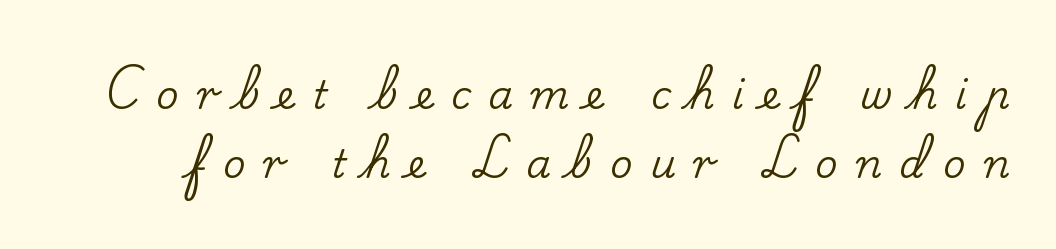
This is serif lettering, the kind often seen in printed books. The rendering inserts visible extra space after every character. The specimen omits any rule beneath the text block's lines.
